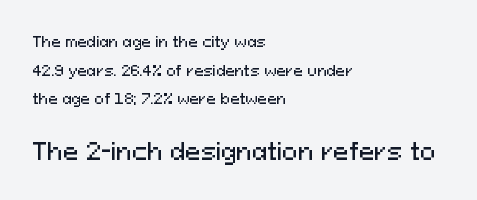
Nope, not italic — everything's standing straight. Beneath every word, the page is bare. These lines stand farther apart than default settings would place them. Size hierarchy here favors the trailing block over the leading one. The letterforms sit shoulder to shoulder at normal distance.
